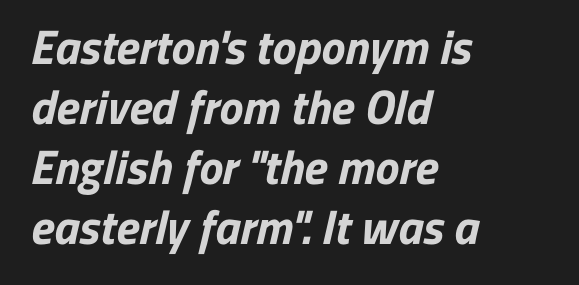
The image shows 48 px bold sans-serif type; set left-aligned, normal line spacing (1.25x), normal letter spacing, not underlined; low stroke contrast and a medium x-height.
